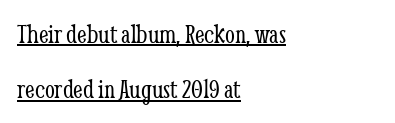
{"serif": "yes", "italic": "no", "bold": "no", "weight": "light", "width": "condensed", "stroke_contrast": "low", "x_height": "medium", "monospaced": "no", "underline": "yes", "align": "left", "line_spacing": "loose", "line_spacing_ratio": 1.98, "letter_spacing": "normal", "letter_spacing_em": 0.0, "glyph_px": 28}
